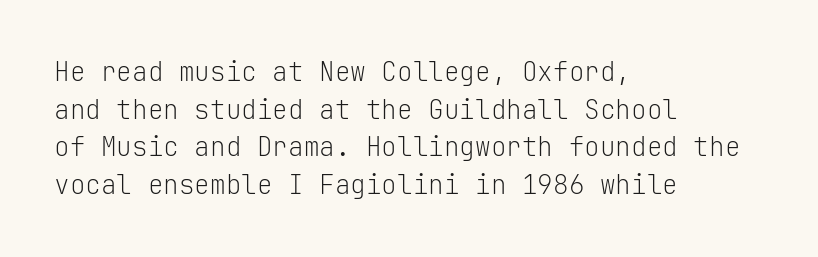
The image shows 26 px text type, upright; set left-aligned, normal line spacing (1.45x), normal letter spacing, not underlined.
